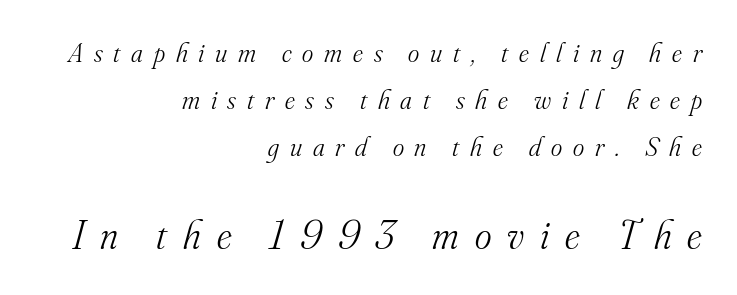
{"serif": "yes", "italic": "yes", "lean": "right", "slant_degrees": 16, "bold": "no", "weight": "light", "width": "normal", "stroke_contrast": "medium", "x_height": "small", "monospaced": "no", "underline": "no", "align": "right", "line_spacing_ratio": 1.75, "letter_spacing": "wide", "letter_spacing_em": 0.4, "larger_block": "second", "size_ratio": 1.48, "glyph_px": 40}
